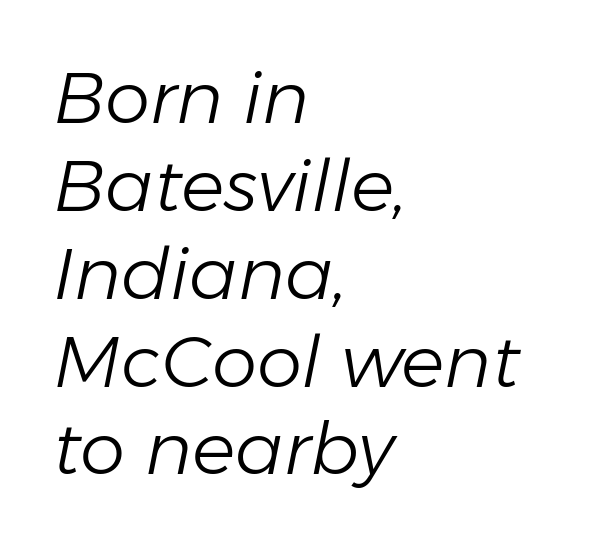
Q: Is the text bold? A: No.
Q: Is the text italic (slanted)? A: Yes, it leans right by about 11 degrees.
Q: Is the text underlined? A: No.
Q: How is the paragraph aligned? A: Left-aligned.
Q: Is the spacing between letters normal or unusually wide? A: Normal.
Q: Width (condensed, normal, or wide)? A: Normal.
Q: Stroke contrast? A: Low.
Q: x-height? A: Medium.
Q: Monospaced? A: No.
